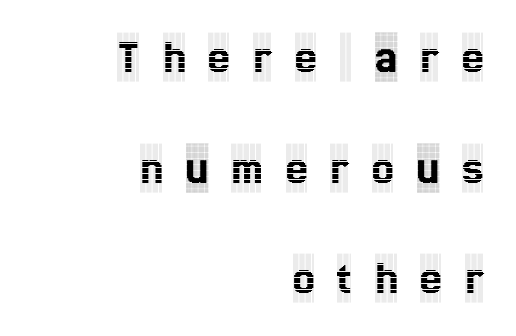
Q: Is the text italic (slanted)? A: No, it is upright.
Q: Is the typeface a serif or a sans-serif typeface? A: Serif.
Q: Is the text underlined? A: No.
Q: How is the paragraph aligned? A: Right-aligned.
Q: Is the spacing between letters normal or unusually wide? A: Unusually wide.
Q: Is the spacing between lines tight, normal or loose? A: Loose.
Q: Width (condensed, normal, or wide)? A: Condensed.
Q: x-height? A: Large.
Q: Monospaced? A: No.
